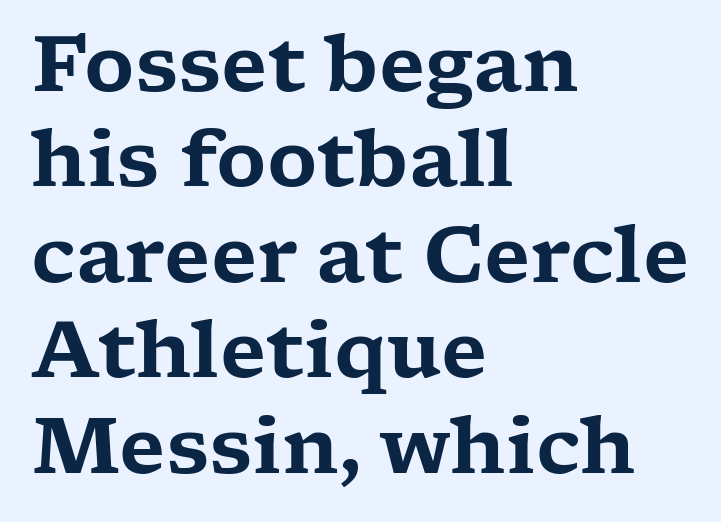
Q: Is the text italic (slanted)? A: No, it is upright.
Q: Is the typeface a serif or a sans-serif typeface? A: Serif.
Q: Is the text underlined? A: No.
Q: How is the paragraph aligned? A: Left-aligned.
Q: Is the spacing between letters normal or unusually wide? A: Normal.
Q: Width (condensed, normal, or wide)? A: Wide.
Q: Stroke contrast? A: Low.
Q: x-height? A: Medium.
Q: Monospaced? A: No.
